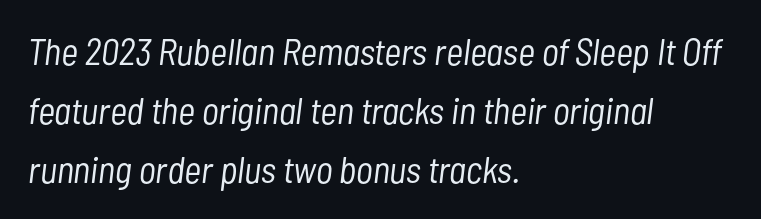
A clean baseline with only descenders dipping below it. The leading is moderate, giving the passage an even texture. There's an unmistakable incline to the writing here. The paragraph has a hard left edge and a soft right edge. In terms of letterspacing, this is plain default setting. Caption: face not bold, strokes unweighted.
